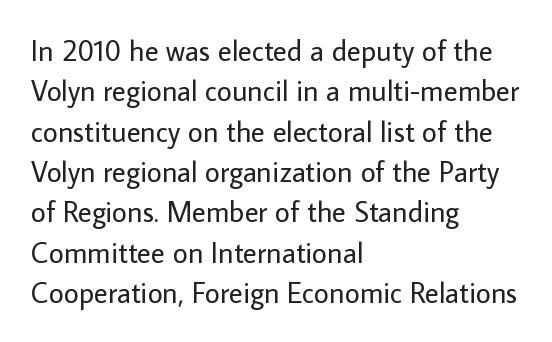
Q: Is the text bold? A: No.
Q: Is the text italic (slanted)? A: No, it is upright.
Q: Is the typeface a serif or a sans-serif typeface? A: Sans-serif.
Q: Is the text underlined? A: No.
Q: How is the paragraph aligned? A: Left-aligned.
Q: Is the spacing between letters normal or unusually wide? A: Normal.
Q: Is the spacing between lines tight, normal or loose? A: Normal.
Q: Width (condensed, normal, or wide)? A: Normal.
Q: Stroke contrast? A: Low.
Q: x-height? A: Medium.
Q: Monospaced? A: No.
